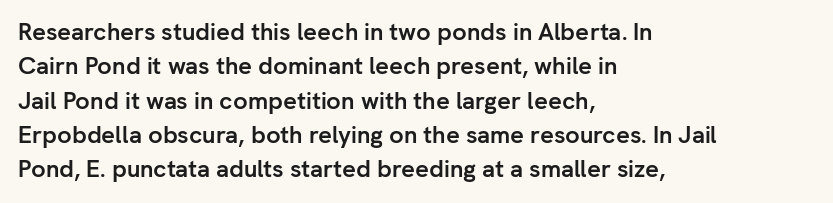
Q: Is the text bold? A: Yes.
Q: Is the text italic (slanted)? A: No, it is upright.
Q: Is the text underlined? A: No.
Q: How is the paragraph aligned? A: Left-aligned.
Q: Is the spacing between letters normal or unusually wide? A: Normal.
Q: Is the spacing between lines tight, normal or loose? A: Normal.
